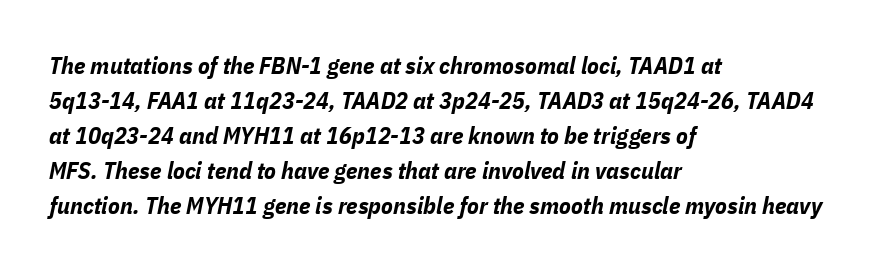
This is heavy type, rendered in bold. Nothing unusual about the tracking: characters are spaced as the font intends. Just letters on the line, the space beneath them empty. Rows of type keep a routine distance in the vertical direction. The setting favours the left margin, as ordinary paragraphs usually do. The typography opts for an oblique posture over an upright one.
